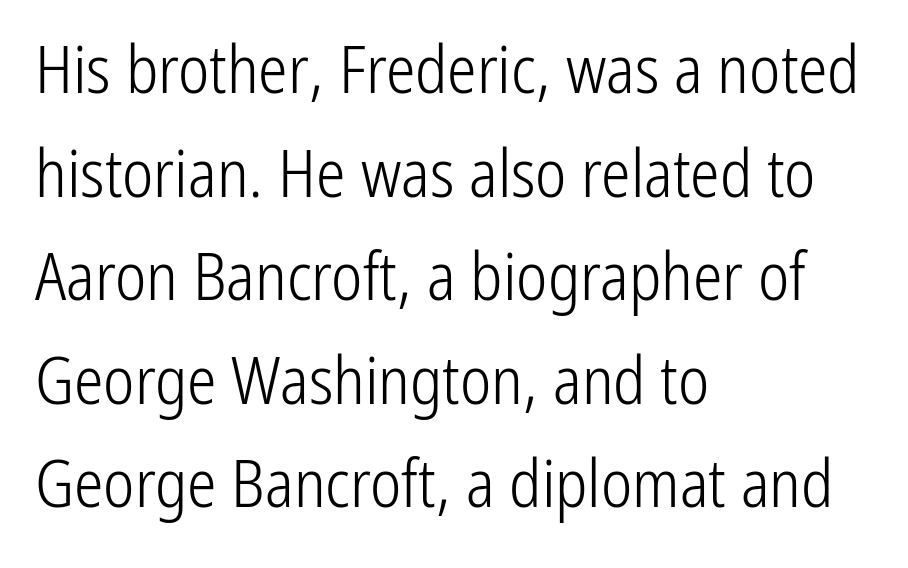
{"serif": "no", "italic": "no", "bold": "no", "weight": "light", "width": "condensed", "stroke_contrast": "low", "x_height": "medium", "monospaced": "no", "underline": "no", "align": "left", "line_spacing": "normal", "line_spacing_ratio": 1.57, "letter_spacing": "normal", "letter_spacing_em": 0.0, "glyph_px": 66}
